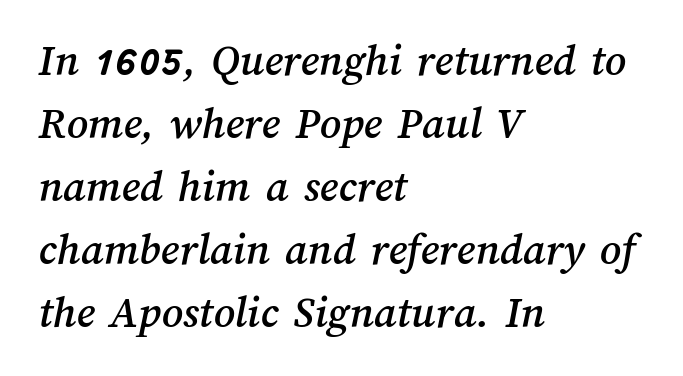
Q: Is the text underlined? A: No.
Q: How is the paragraph aligned? A: Left-aligned.
Q: Is the spacing between letters normal or unusually wide? A: Normal.
Q: Is the spacing between lines tight, normal or loose? A: Normal.
Q: Width (condensed, normal, or wide)? A: Normal.
Q: Stroke contrast? A: Medium.
Q: x-height? A: Medium.
Q: Monospaced? A: No.
